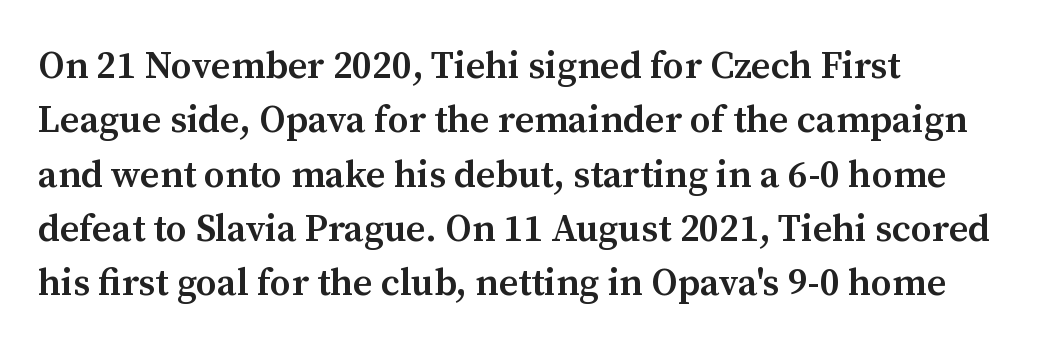
{"serif": "yes", "italic": "no", "bold": "semi", "weight": "semibold", "width": "normal", "stroke_contrast": "medium", "x_height": "medium", "monospaced": "no", "underline": "no", "align": "left", "line_spacing": "normal", "line_spacing_ratio": 1.43, "letter_spacing": "normal", "letter_spacing_em": 0.0, "glyph_px": 38}
